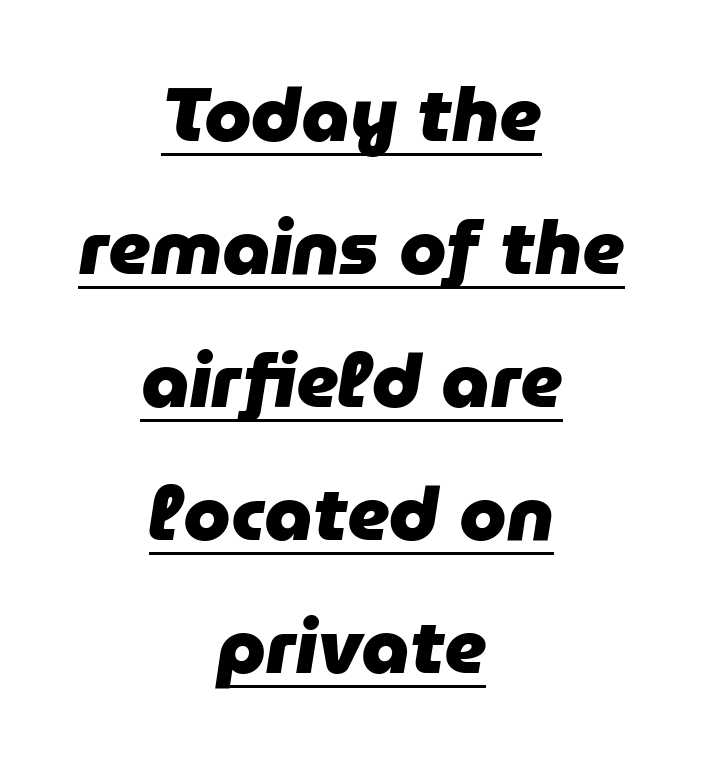
Chunky letters — that's bold for sure. Characters follow at the spacing the type designer built in. Is this a fixed-width face? No — the glyphs have proportional, varying widths. The paragraph shown floats in the horizontal middle. The rendering uses the underline text-decoration.
